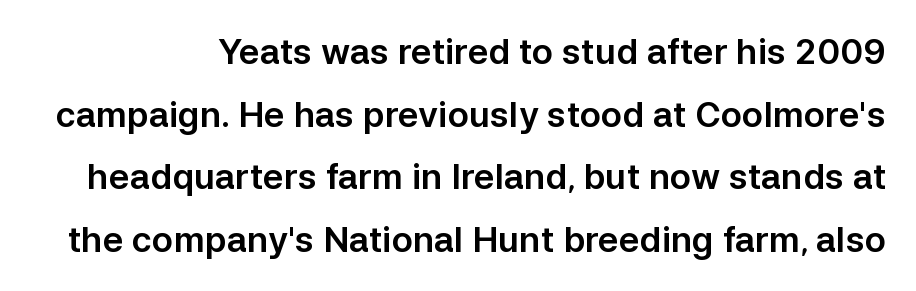
The image shows 35 px sans-serif type, upright; set line spacing 1.79x, normal letter spacing, not underlined; low stroke contrast and a medium x-height.
